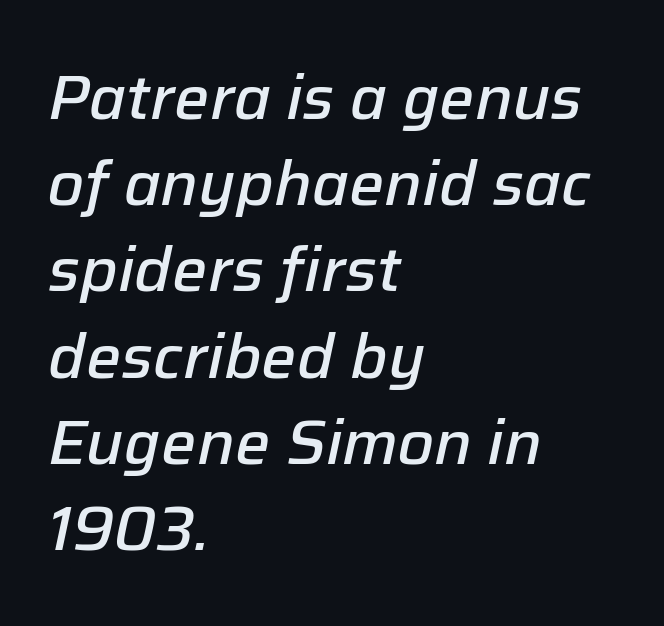
The image shows 62 px semibold type, italic (leaning right); set left-aligned, normal line spacing (1.39x), normal letter spacing, not underlined; low stroke contrast and a medium x-height.
